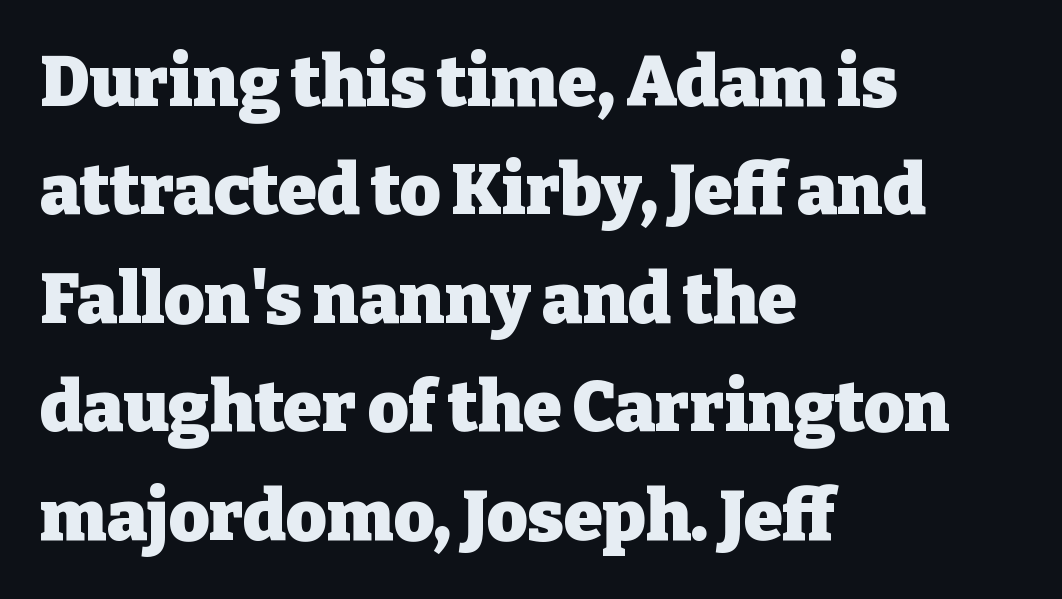
A typesetter would call this proportional, since set widths differ per character. What kind of face is this? One with serifs. The words here are not underlined. These lines were composed using upright roman letters.
